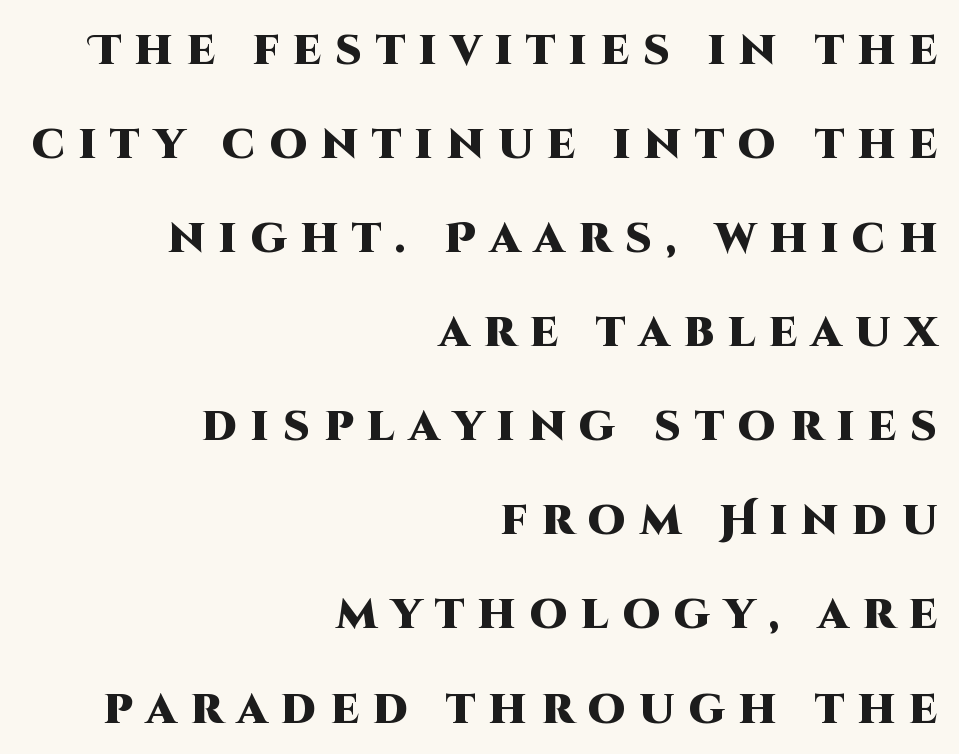
What stands out about the letter spacing? Its width — letters are far apart. Visually the block forms a straight wall on the right and a jagged coastline on the left. The specimen reads as upright at a glance. A bare baseline throughout the passage.
